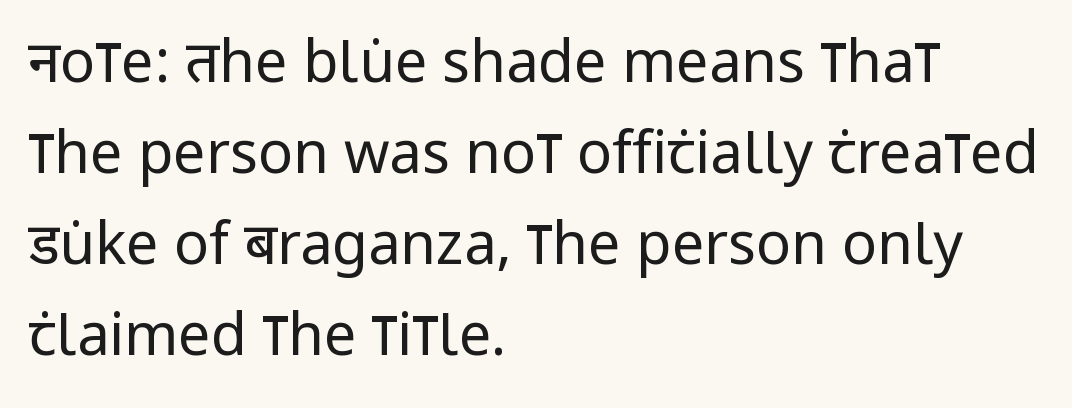
{"serif": "no", "italic": "no", "bold": "no", "weight": "regular", "width": "condensed", "stroke_contrast": "low", "x_height": "large", "monospaced": "no", "underline": "no", "align": "left", "line_spacing": "normal", "line_spacing_ratio": 1.57, "letter_spacing": "normal", "letter_spacing_em": 0.0, "glyph_px": 58}
